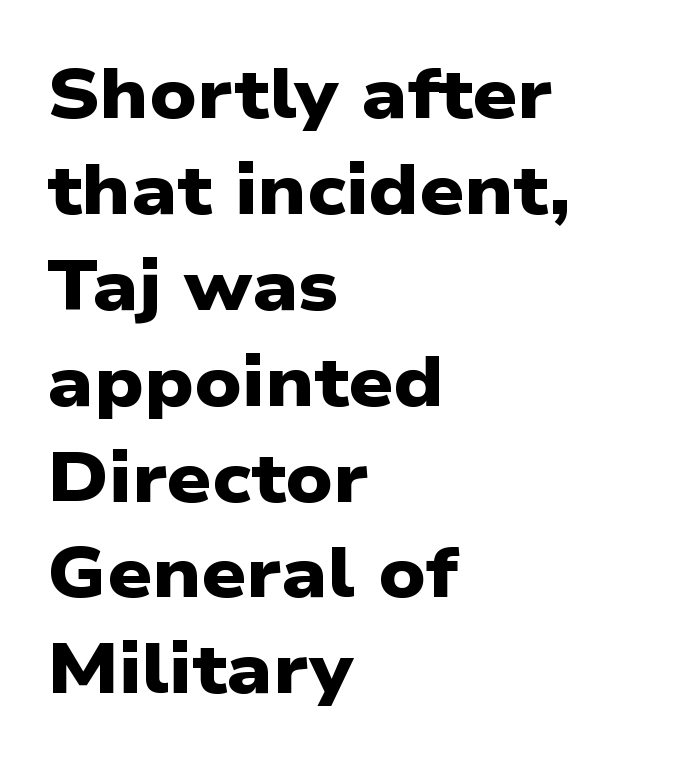
Q: Is the text bold? A: Yes.
Q: Is the typeface a serif or a sans-serif typeface? A: Sans-serif.
Q: Is the text underlined? A: No.
Q: How is the paragraph aligned? A: Left-aligned.
Q: Is the spacing between letters normal or unusually wide? A: Normal.
Q: Is the spacing between lines tight, normal or loose? A: Normal.
Q: Width (condensed, normal, or wide)? A: Wide.
Q: Stroke contrast? A: Low.
Q: x-height? A: Medium.
Q: Monospaced? A: No.
